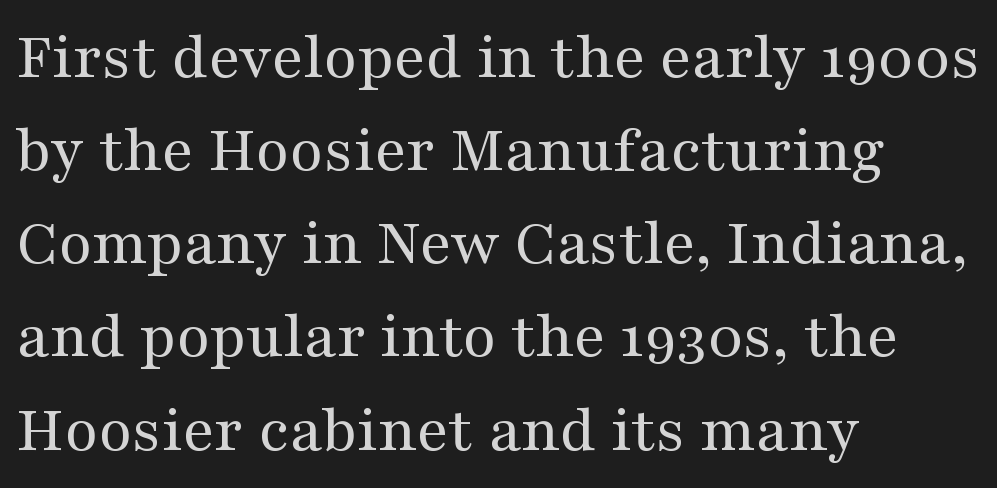
Stems here are at most as thick as an everyday book face. Does the type have serifs? Yes, each stem ends in a small foot. The compositor pushed each line to the left boundary. The foot of each line stays bare and open.
